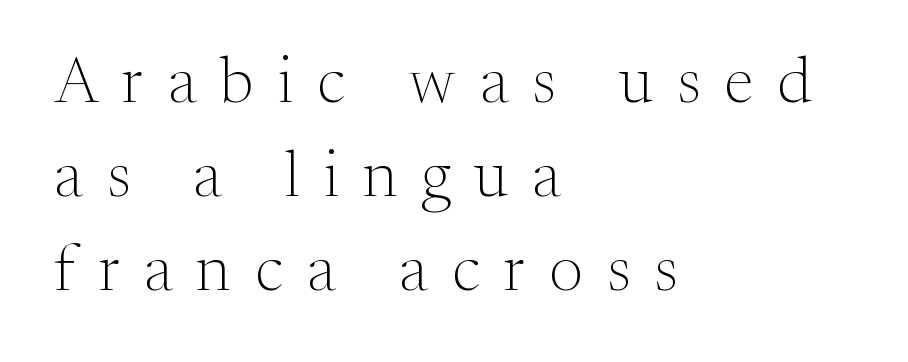
{"serif": "yes", "italic": "no", "bold": "no", "weight": "light", "width": "normal", "stroke_contrast": "medium", "x_height": "medium", "monospaced": "no", "underline": "no", "align": "left", "line_spacing": "normal", "line_spacing_ratio": 1.47, "letter_spacing": "wide", "letter_spacing_em": 0.38, "glyph_px": 64}
